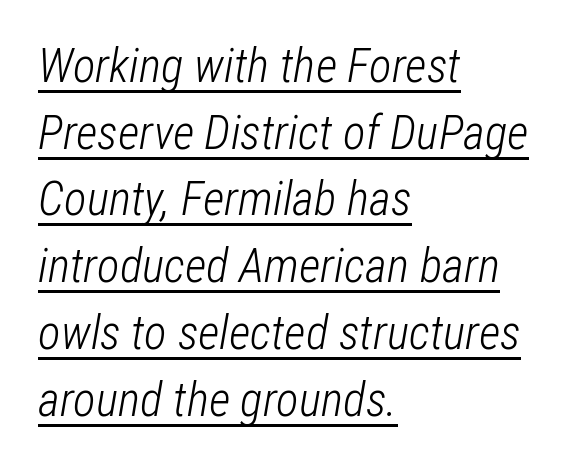
The image shows 47 px light, condensed type, italic (leaning right); set left-aligned, normal line spacing (1.42x), normal letter spacing, underlined; low stroke contrast and a medium x-height.
